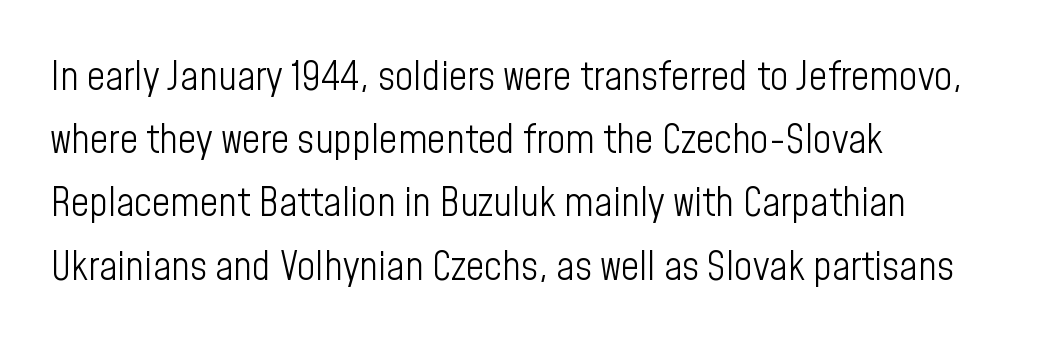
{"serif": "no", "italic": "no", "bold": "no", "weight": "light", "width": "condensed", "stroke_contrast": "low", "x_height": "medium", "monospaced": "no", "underline": "no", "align": "left", "line_spacing": "normal", "line_spacing_ratio": 1.58, "letter_spacing": "normal", "letter_spacing_em": 0.0, "glyph_px": 40}
